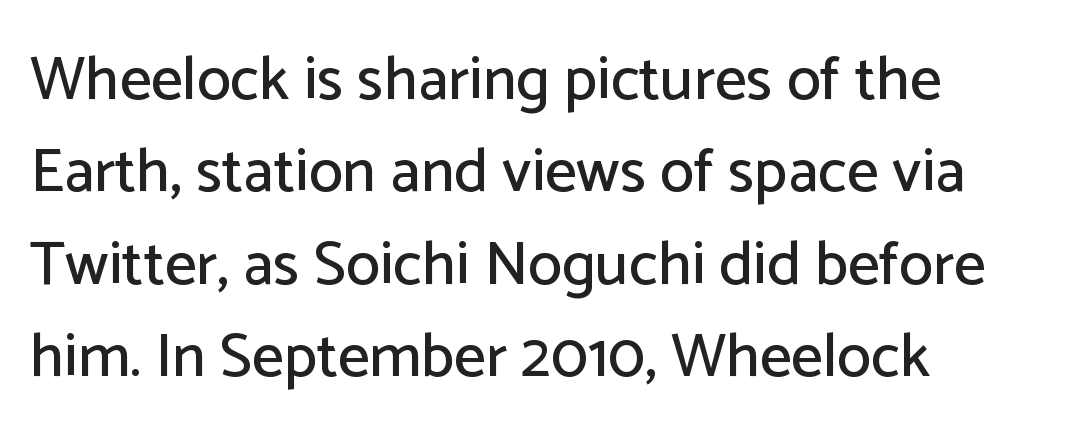
Q: Is the text italic (slanted)? A: No, it is upright.
Q: Is the typeface a serif or a sans-serif typeface? A: Sans-serif.
Q: Is the text underlined? A: No.
Q: How is the paragraph aligned? A: Left-aligned.
Q: Is the spacing between letters normal or unusually wide? A: Normal.
Q: Is the spacing between lines tight, normal or loose? A: Normal.
Q: Width (condensed, normal, or wide)? A: Normal.
Q: Stroke contrast? A: Low.
Q: x-height? A: Medium.
Q: Monospaced? A: No.
